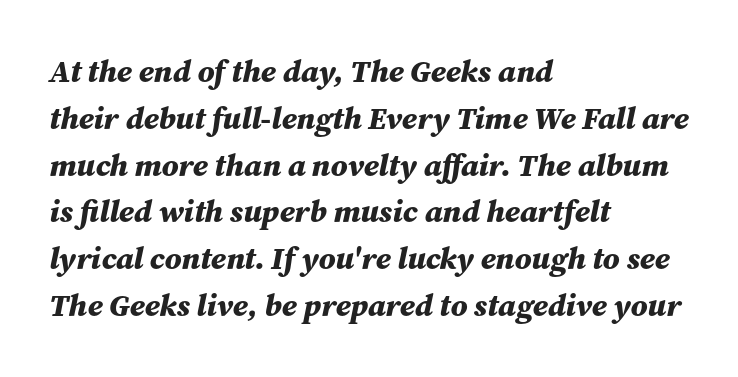
Q: Is the text bold? A: Yes.
Q: Is the text italic (slanted)? A: Yes, it leans right by about 12 degrees.
Q: Is the text underlined? A: No.
Q: How is the paragraph aligned? A: Left-aligned.
Q: Is the spacing between letters normal or unusually wide? A: Normal.
Q: Is the spacing between lines tight, normal or loose? A: Normal.
Q: Width (condensed, normal, or wide)? A: Normal.
Q: Stroke contrast? A: Medium.
Q: x-height? A: Medium.
Q: Monospaced? A: No.
